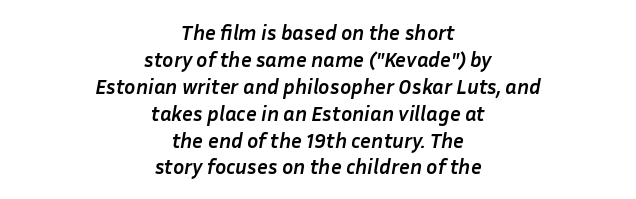
{"italic": "yes", "lean": "right", "slant_degrees": 10, "bold": "yes", "underline": "no", "align": "center", "line_spacing": "normal", "line_spacing_ratio": 1.28, "letter_spacing": "normal", "letter_spacing_em": 0.0, "glyph_px": 21}
